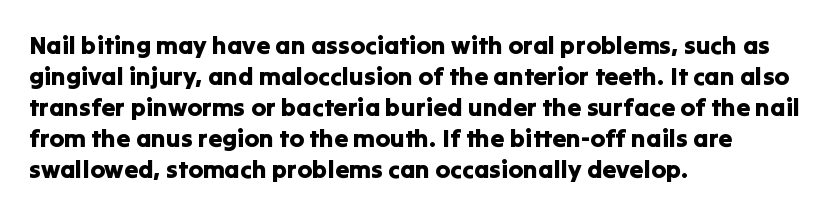
{"italic": "no", "underline": "no", "align": "left", "line_spacing_ratio": 1.24, "letter_spacing": "normal", "letter_spacing_em": 0.0, "glyph_px": 25}
